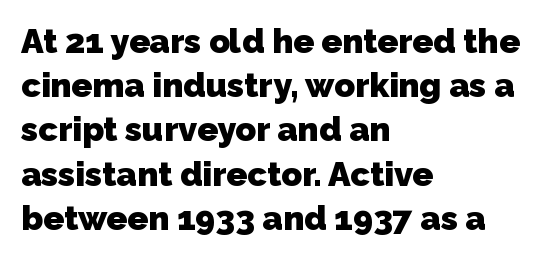
The image shows 34 px heavy sans-serif type; set left-aligned, normal line spacing (1.3x), normal letter spacing, not underlined; low stroke contrast and a medium x-height.
